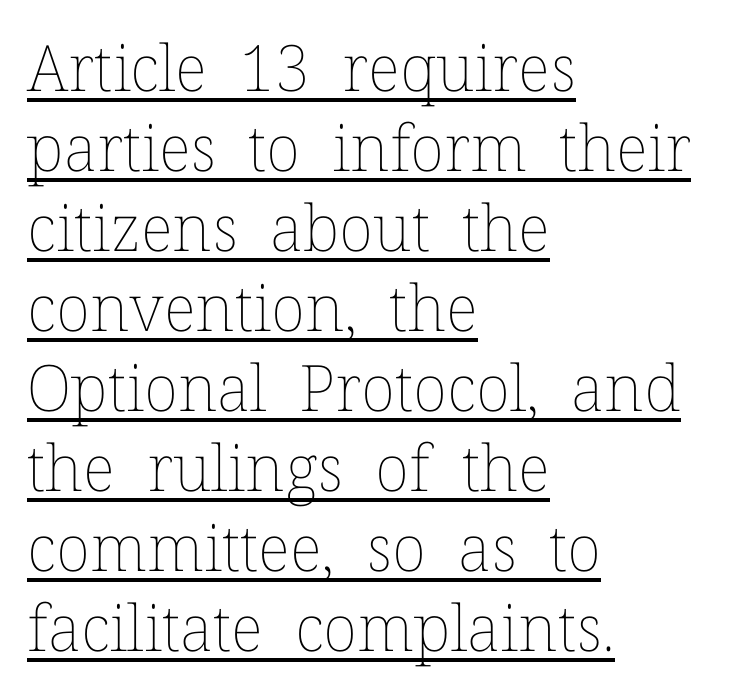
The image shows 64 px thin type, upright; set left-aligned, normal line spacing (1.25x), normal letter spacing, underlined; low stroke contrast and a medium x-height.
